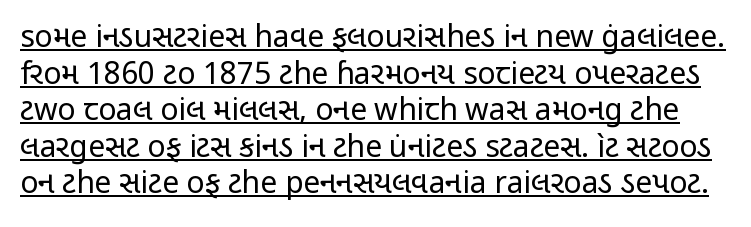
The image shows 30 px regular-weight, condensed sans-serif type, upright; set line spacing 1.22x, normal letter spacing, underlined; low stroke contrast and a medium x-height.
